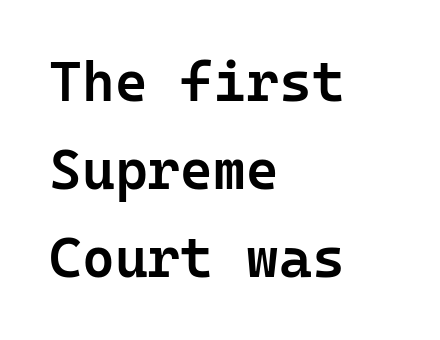
Q: Is the text bold? A: Semi-bold.
Q: Is the text italic (slanted)? A: No, it is upright.
Q: Is the typeface a serif or a sans-serif typeface? A: Sans-serif.
Q: Is the text underlined? A: No.
Q: How is the paragraph aligned? A: Left-aligned.
Q: Is the spacing between letters normal or unusually wide? A: Normal.
Q: Is the spacing between lines tight, normal or loose? A: Normal.
Q: Width (condensed, normal, or wide)? A: Normal.
Q: Stroke contrast? A: Low.
Q: x-height? A: Medium.
